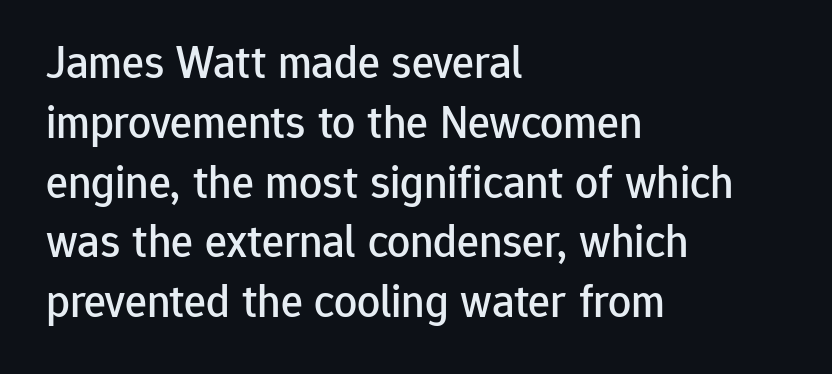
{"serif": "no", "italic": "no", "width": "normal", "stroke_contrast": "low", "x_height": "medium", "monospaced": "no", "underline": "no", "align": "left", "line_spacing": "normal", "line_spacing_ratio": 1.3, "letter_spacing": "normal", "letter_spacing_em": 0.0, "glyph_px": 46}
